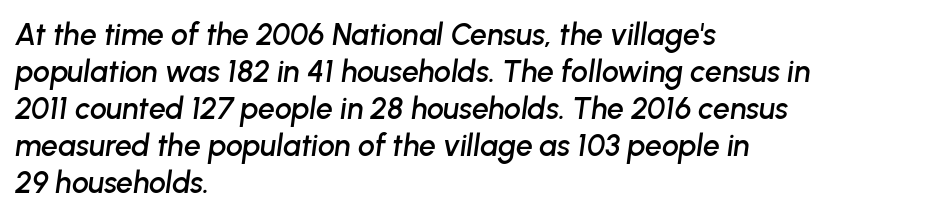
The image shows 30 px text type, italic (leaning right); set left-aligned, line spacing 1.23x, normal letter spacing, not underlined; low stroke contrast and a medium x-height.
